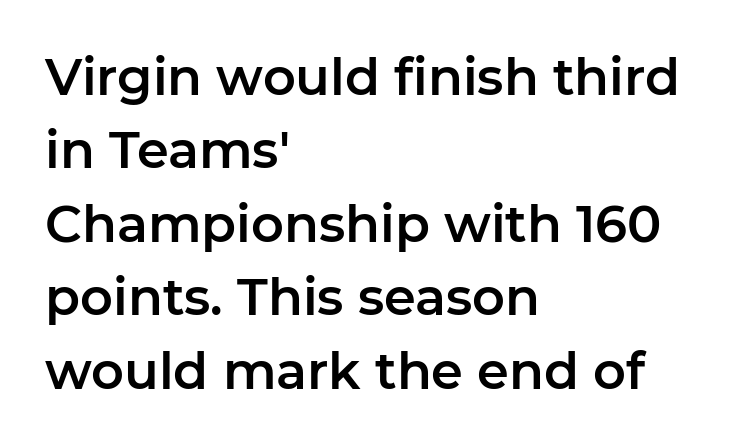
Each letter keeps its own natural width here, so spacing adapts to shape. Short and long lines alike share a common starting point at left. This is sans-serif lettering, the kind often seen on screens and signage. A typesetter would call this leading conventional body-copy spacing. Plain, unruled lines of type.
